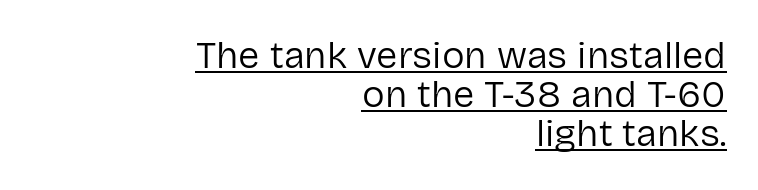
Q: Is the text bold? A: No.
Q: Is the text italic (slanted)? A: No, it is upright.
Q: Is the typeface a serif or a sans-serif typeface? A: Sans-serif.
Q: Is the text underlined? A: Yes.
Q: How is the paragraph aligned? A: Right-aligned.
Q: Is the spacing between letters normal or unusually wide? A: Normal.
Q: Is the spacing between lines tight, normal or loose? A: Tight.
Q: Width (condensed, normal, or wide)? A: Normal.
Q: Stroke contrast? A: Low.
Q: x-height? A: Medium.
Q: Monospaced? A: No.
